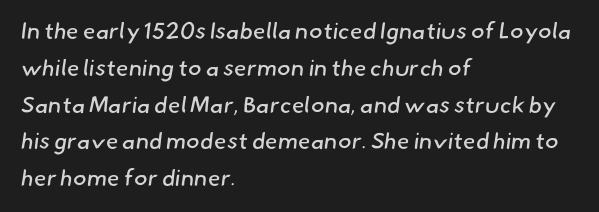
Default kerning and tracking; the words read as compact shapes. A typesetter would call this leading conventional body-copy spacing. Weight: in the light-to-regular range. Horizontally, the lines are justified to the leading edge only. The passage shown is not underscored anywhere.
